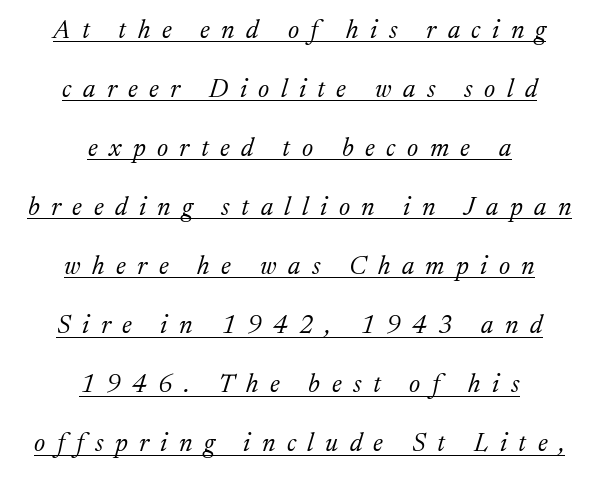
The tracking jumps out immediately: characters are airy and widely separated. The line-height multiplier appears high, well above default. Observe the lean: these are italic letterforms. The paragraph has two soft edges and a firm central axis. The cut favours lightness, reaching ordinary text weight at its darkest. Somebody hit Ctrl+U on this one — the words are underlined.
